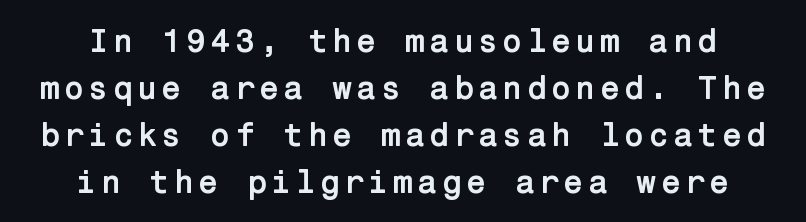
The image shows 33 px semibold sans-serif type, upright; set normal line spacing (1.42x), not underlined; low stroke contrast and a medium x-height.
